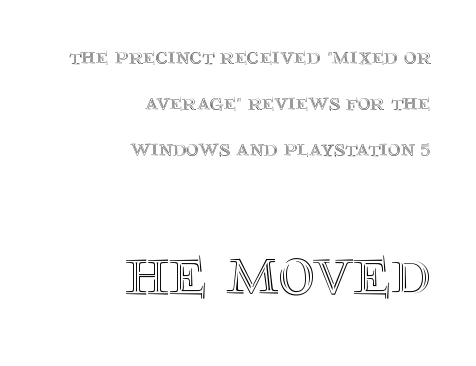
{"italic": "no", "width": "normal", "x_height": "large", "monospaced": "no", "underline": "no", "align": "right", "line_spacing": "loose", "line_spacing_ratio": 1.91, "letter_spacing": "normal", "letter_spacing_em": 0.0, "larger_block": "second", "size_ratio": 2.96, "glyph_px": 71}
